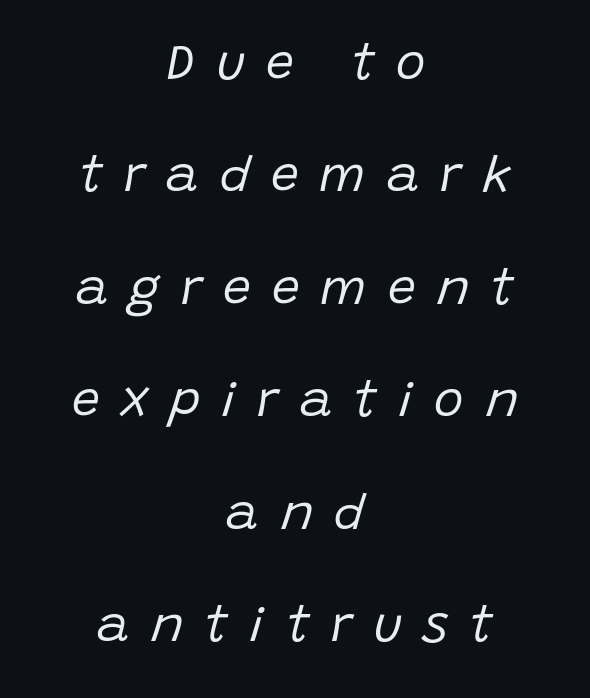
The image shows 50 px regular-weight type, italic (leaning right); set centered, loose line spacing (2.25x), unusually wide letter spacing (+0.42 em), not underlined; low stroke contrast and a large x-height.
